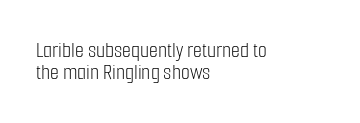
The image shows 23 px text type, upright; set left-aligned, tight line spacing (0.96x), normal letter spacing, not underlined.
